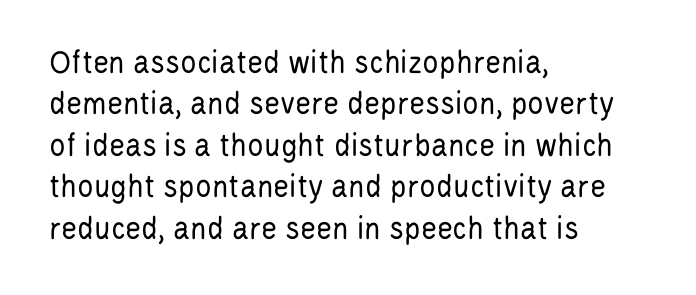
Standard letterfit; no display-style spreading of the glyphs. A typesetter would call this proportional, since set widths differ per character. This sample uses a sans-serif face. Typeset ragged right — the left edge is the straight one. Letters have the restrained weight of plain body copy at most.
